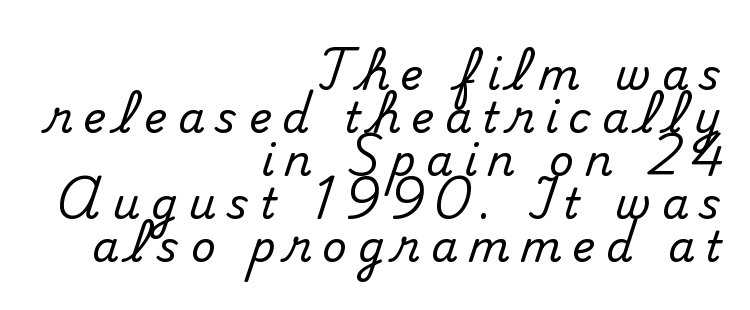
{"serif": "yes", "width": "normal", "stroke_contrast": "medium", "x_height": "small", "monospaced": "no", "underline": "no", "align": "right", "line_spacing": "tight", "line_spacing_ratio": 1.0, "letter_spacing": "wide", "letter_spacing_em": 0.25, "glyph_px": 43}
